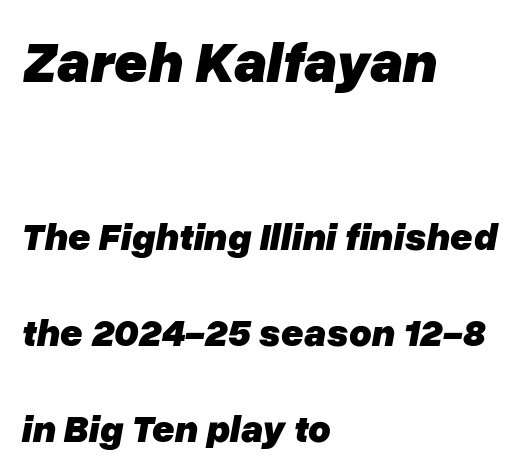
Q: Is the text bold? A: Yes.
Q: Is the text italic (slanted)? A: Yes, it leans right by about 10 degrees.
Q: Is the text underlined? A: No.
Q: How is the paragraph aligned? A: Left-aligned.
Q: Is the spacing between letters normal or unusually wide? A: Normal.
Q: Is the spacing between lines tight, normal or loose? A: Loose.
Q: Which block of text is set in a larger size, the first (top) or the second (bottom)? A: The first (top) one.
Q: Width (condensed, normal, or wide)? A: Normal.
Q: Stroke contrast? A: Low.
Q: x-height? A: Medium.
Q: Monospaced? A: No.
